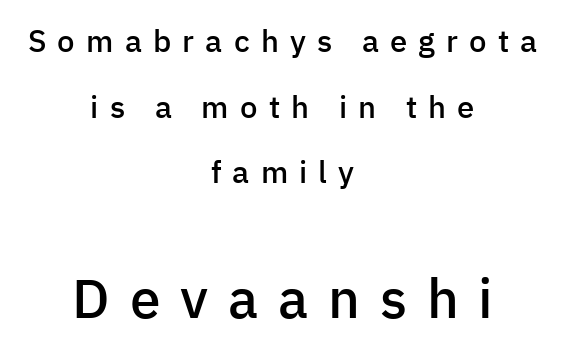
The image shows 55 px semibold sans-serif type, upright; set centered, loose line spacing (2.12x), unusually wide letter spacing (+0.36 em), not underlined; the second (bottom) block is 1.77x larger; low stroke contrast and a medium x-height.
